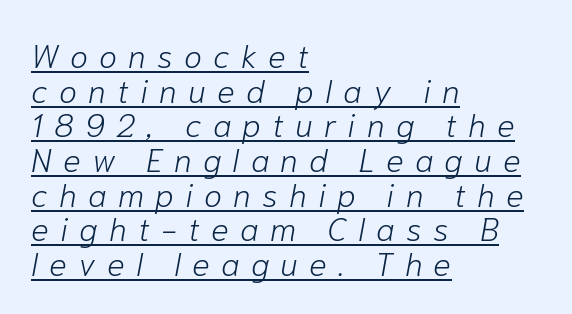
A continuous stroke trails under the words, as in a hyperlink. Compared with ordinary roman type, these characters are visibly tilted. Line beginnings align vertically; line endings do not. If you measured baseline to baseline, you'd find a short distance. The face used here is rendered with a markedly widened letterfit.
